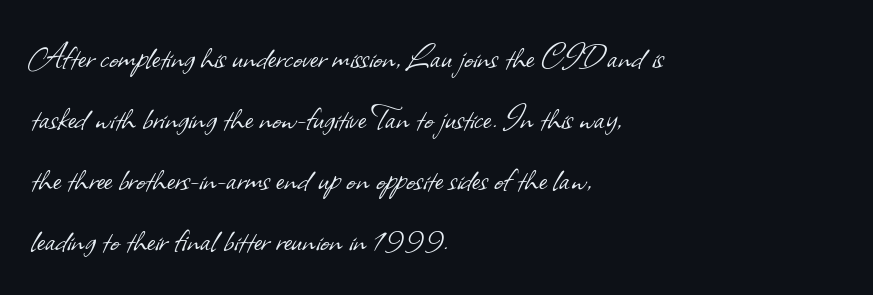
The image shows 39 px light sans-serif type; set left-aligned, normal line spacing (1.56x), normal letter spacing, not underlined; low stroke contrast and a small x-height.
